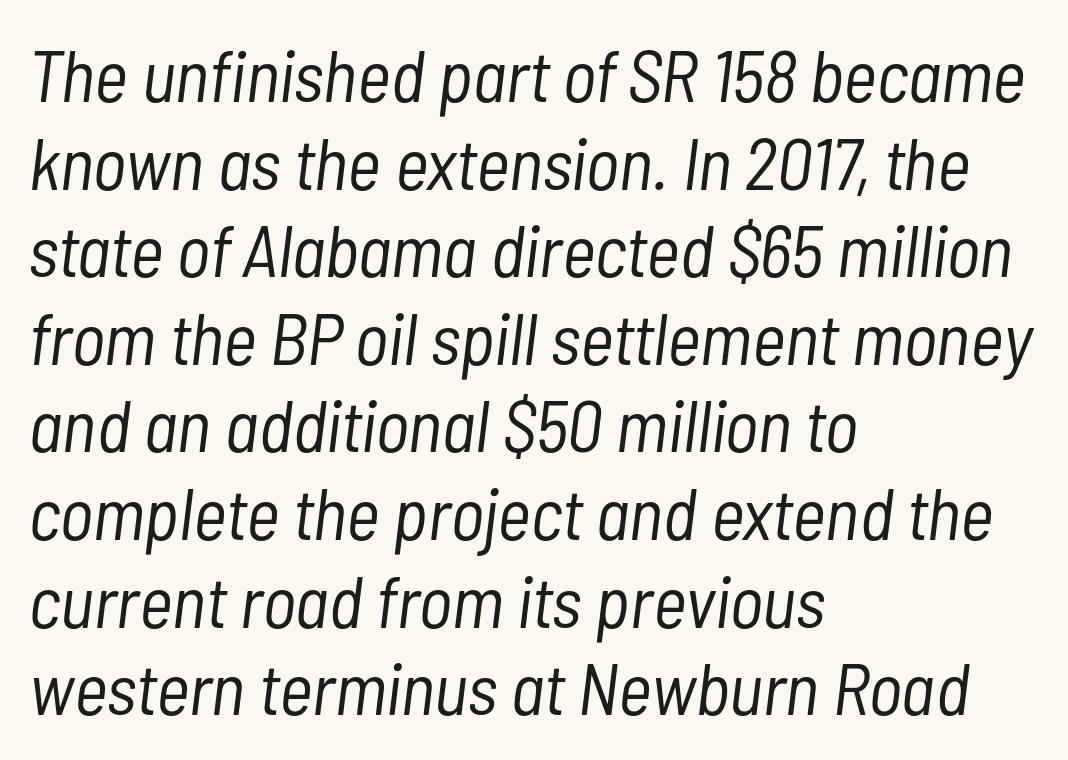
The image shows 73 px light, condensed type, italic (leaning right); set left-aligned, line spacing 1.2x, normal letter spacing, not underlined; low stroke contrast and a medium x-height.
